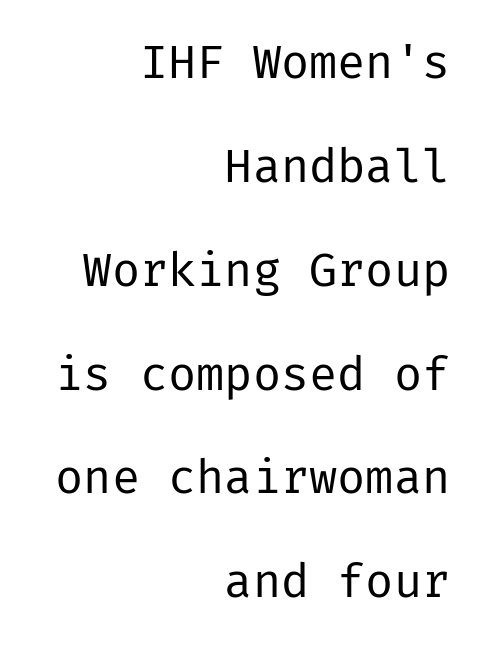
Check where the strokes stop: nothing finishes them off — pure sans. The strip under each line holds only bare page. Summary of weight: not heavy and not bold. The type sits square on the baseline with zero lean. Which margin do the lines hug? The right one — the left edge is uneven. Honestly, the letter spacing is just normal — you wouldn't notice it.
